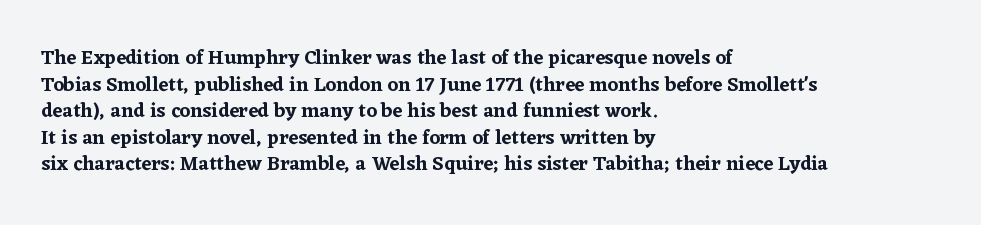
Which margin do the lines hug? The left one — the right edge is uneven. Do the letters lean? They stand straight. Students, note that the glyphs here touch the page at normal intervals. The block of text has a typical density, with ordinary space between rows. Unmarked baselines from the first word to the last.
